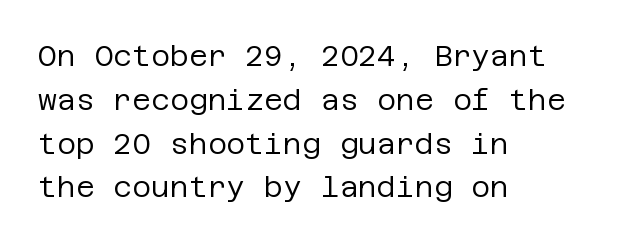
{"serif": "no", "italic": "no", "bold": "no", "weight": "regular", "width": "normal", "stroke_contrast": "low", "x_height": "large", "underline": "no", "align": "left", "line_spacing": "normal", "line_spacing_ratio": 1.51, "letter_spacing": "normal", "letter_spacing_em": 0.0, "glyph_px": 29}
